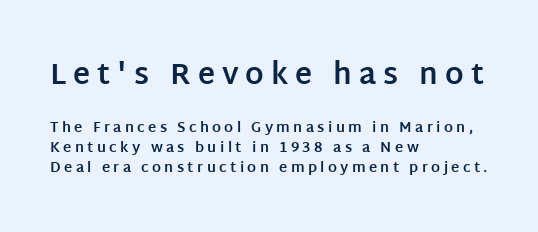
Caption: bold face, heavy strokes. The glyphs in this specimen are sans serif. Between these two stacked blocks, the higher one wins on size. The tracking reads as deliberately expanded to a designer's eye. The compositor pushed each line to the left boundary.
